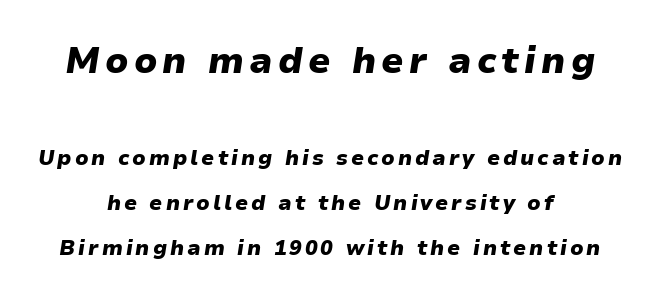
The zone under the glyphs is completely vacant. Layout note: lines centered. The face used here is proportionally spaced, like ordinary book or web type. Which chunk is bigger? The first one — the top block dwarfs the bottom.
